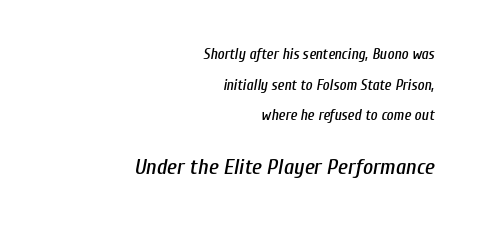
The image shows 22 px text type, italic (leaning right); set right-aligned, loose line spacing (2.04x), normal letter spacing, not underlined; the second (bottom) block is 1.47x larger.
